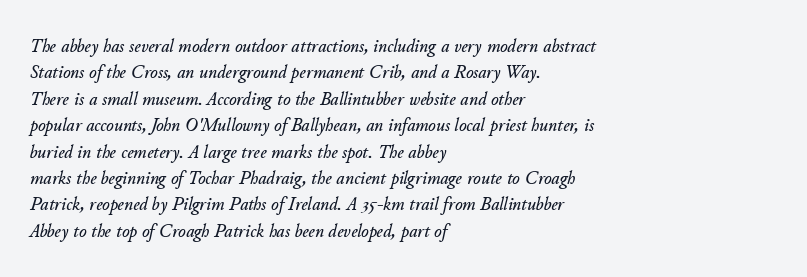
{"italic": "yes", "lean": "right", "slant_degrees": 11, "underline": "no", "align": "left", "line_spacing": "normal", "line_spacing_ratio": 1.32, "letter_spacing": "normal", "letter_spacing_em": 0.0, "glyph_px": 20}
